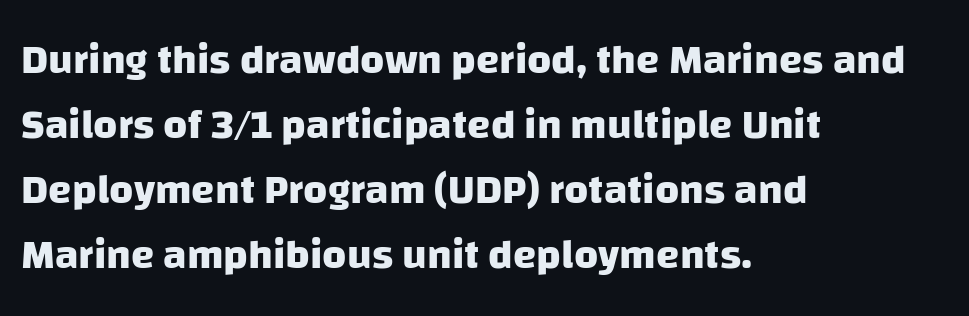
The passage shown is typed in a proportional face where columns would drift. Students, this is bold: see how much ink each stroke carries. The rendering anchors every line to the left-hand side. Regarding serifs, this sample does without them.
